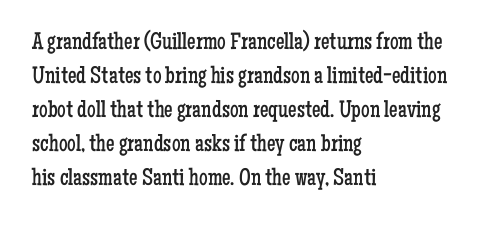
Q: Is the text bold? A: No.
Q: Is the text italic (slanted)? A: No, it is upright.
Q: Is the text underlined? A: No.
Q: How is the paragraph aligned? A: Left-aligned.
Q: Is the spacing between letters normal or unusually wide? A: Normal.
Q: Is the spacing between lines tight, normal or loose? A: Normal.
